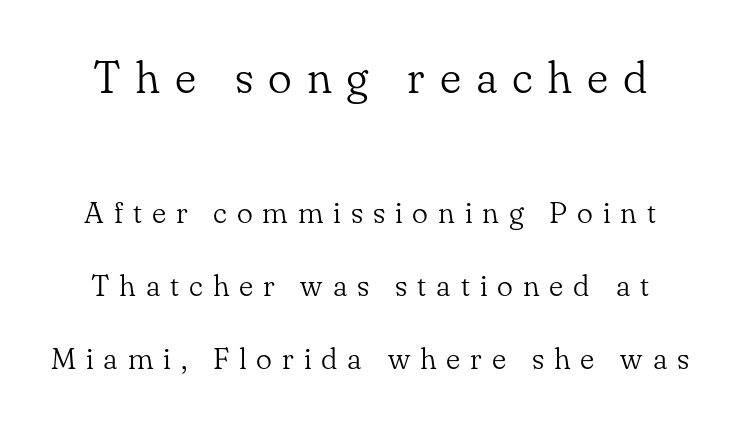
{"serif": "yes", "italic": "no", "bold": "no", "weight": "light", "width": "normal", "stroke_contrast": "low", "x_height": "small", "monospaced": "no", "underline": "no", "line_spacing": "loose", "line_spacing_ratio": 2.43, "letter_spacing": "wide", "letter_spacing_em": 0.33, "larger_block": "first", "size_ratio": 1.5, "glyph_px": 45}
